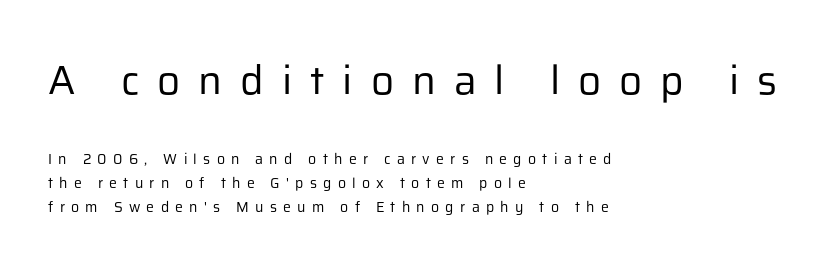
{"serif": "no", "italic": "no", "bold": "no", "weight": "regular", "width": "normal", "stroke_contrast": "low", "x_height": "medium", "monospaced": "no", "underline": "no", "align": "left", "line_spacing": "normal", "line_spacing_ratio": 1.7, "letter_spacing": "wide", "letter_spacing_em": 0.45, "larger_block": "first", "size_ratio": 2.86, "glyph_px": 40}
